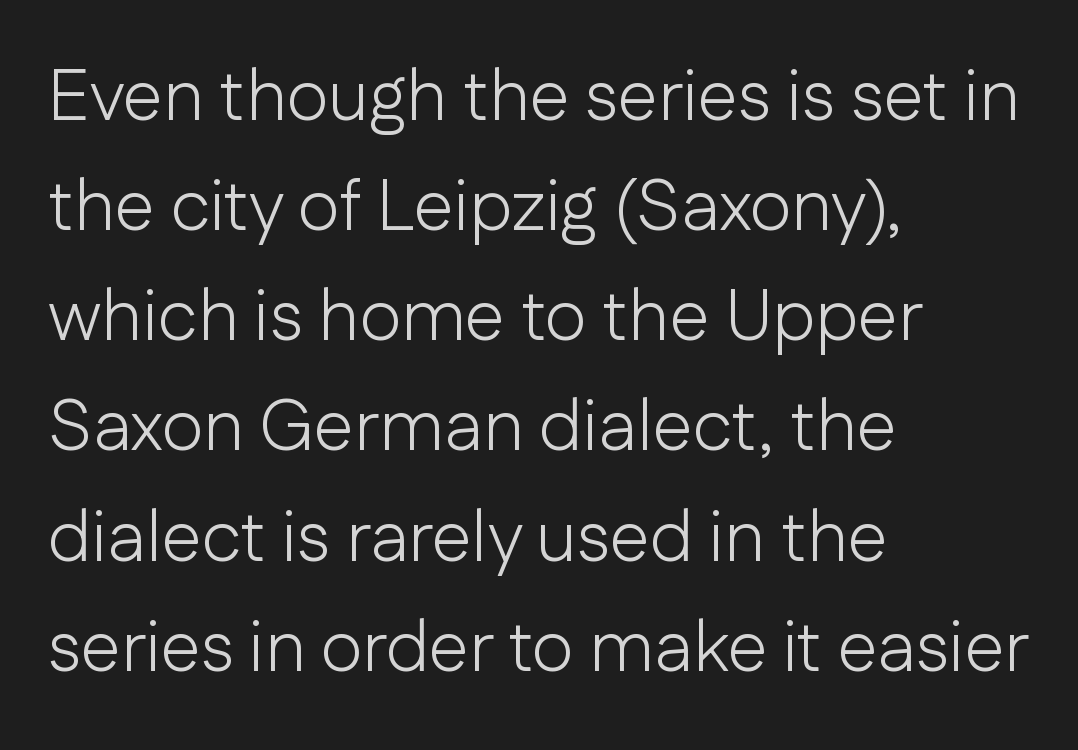
{"serif": "no", "italic": "no", "bold": "no", "weight": "light", "width": "normal", "stroke_contrast": "low", "x_height": "medium", "monospaced": "no", "underline": "no", "align": "left", "line_spacing": "normal", "line_spacing_ratio": 1.53, "letter_spacing": "normal", "letter_spacing_em": 0.0, "glyph_px": 72}
